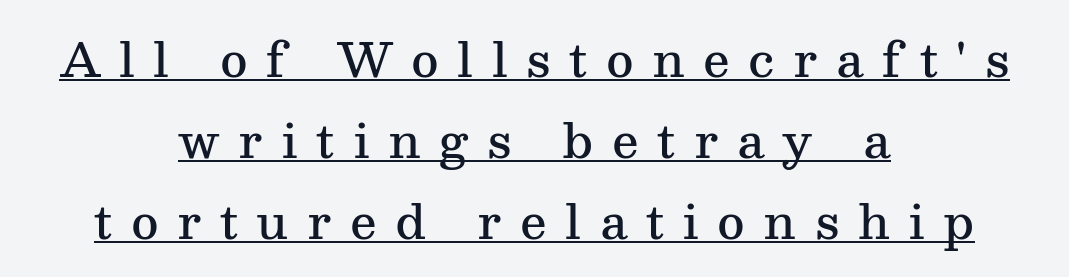
Q: Is the text bold? A: Semi-bold.
Q: Is the text italic (slanted)? A: No, it is upright.
Q: Is the typeface a serif or a sans-serif typeface? A: Serif.
Q: Is the text underlined? A: Yes.
Q: How is the paragraph aligned? A: Centered.
Q: Is the spacing between letters normal or unusually wide? A: Unusually wide.
Q: Width (condensed, normal, or wide)? A: Normal.
Q: Stroke contrast? A: Medium.
Q: x-height? A: Medium.
Q: Monospaced? A: No.
